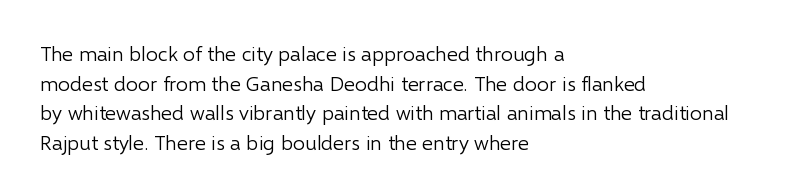
{"italic": "no", "bold": "no", "underline": "no", "align": "left", "line_spacing": "normal", "line_spacing_ratio": 1.41, "letter_spacing": "normal", "letter_spacing_em": 0.0, "glyph_px": 21}
